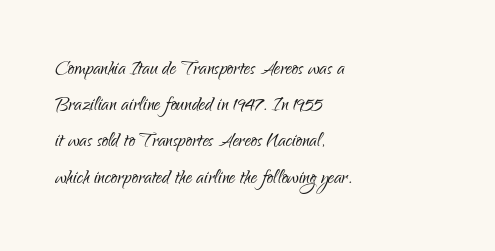
The cut favours lightness, reaching ordinary text weight at its darkest. Left-aligned paragraph, ragged on the right. There is no visible air inserted between adjacent glyphs. Has an underline been added? It has not. Leading matches the norm, producing a regular column.
